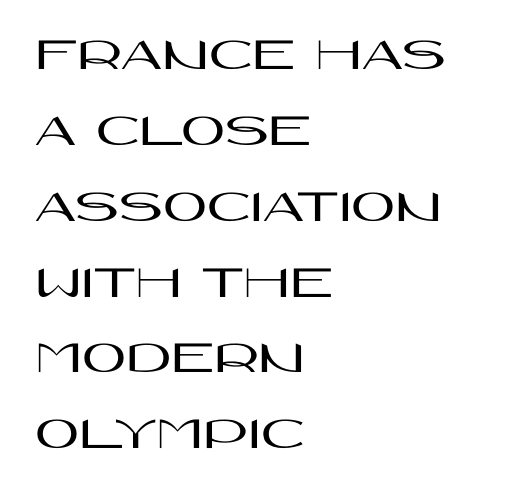
Letter spacing: default. Underlining? Definitely not there. Proportional: the letters do not fall into vertical columns. The passage shown stacks its lines at a standard gap.
